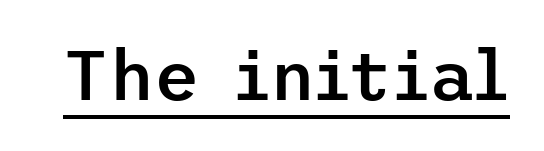
The image shows 70 px semibold sans-serif type, upright; set normal letter spacing, underlined; low stroke contrast and a medium x-height.
